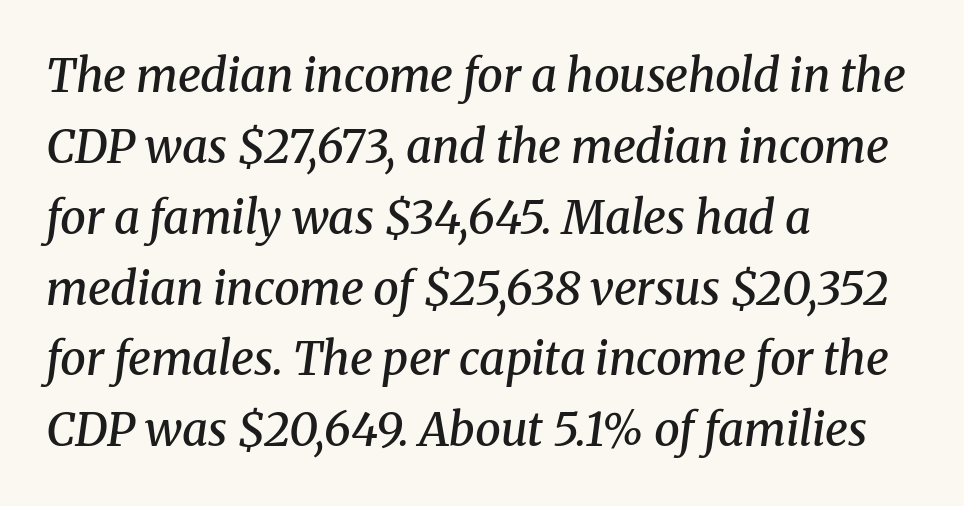
{"serif": "yes", "italic": "yes", "lean": "right", "slant_degrees": 8, "bold": "semi", "weight": "semibold", "width": "normal", "stroke_contrast": "medium", "x_height": "medium", "monospaced": "no", "underline": "no", "align": "left", "line_spacing": "normal", "line_spacing_ratio": 1.54, "letter_spacing": "normal", "letter_spacing_em": 0.0, "glyph_px": 46}
